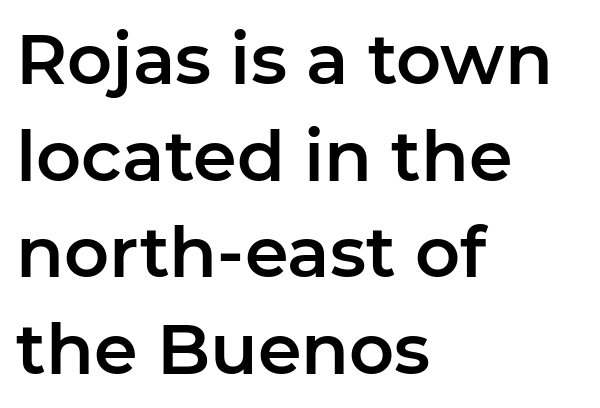
Q: Is the text italic (slanted)? A: No, it is upright.
Q: Is the typeface a serif or a sans-serif typeface? A: Sans-serif.
Q: Is the text underlined? A: No.
Q: How is the paragraph aligned? A: Left-aligned.
Q: Is the spacing between letters normal or unusually wide? A: Normal.
Q: Is the spacing between lines tight, normal or loose? A: Normal.
Q: Width (condensed, normal, or wide)? A: Normal.
Q: Stroke contrast? A: Low.
Q: x-height? A: Medium.
Q: Monospaced? A: No.
